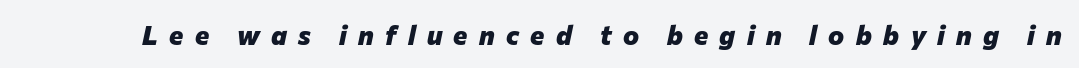
The strokes are fattened all the way to bold. The face used here has a pronounced slope to its letters. Bare-footed words on every line. Characters follow at a spacing far wider than the type designer built in.
